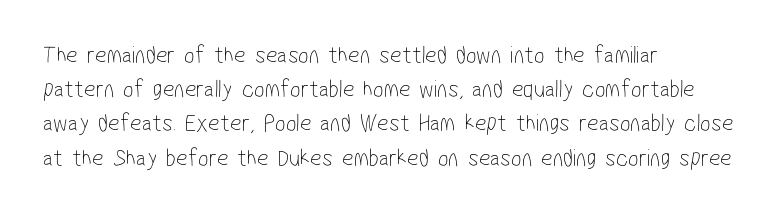
The image shows 25 px text type; set left-aligned, normal line spacing (1.37x), normal letter spacing, not underlined.
